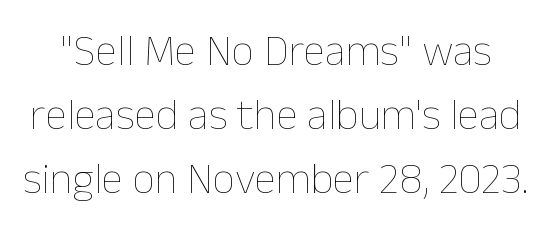
{"italic": "no", "bold": "no", "weight": "thin", "width": "normal", "stroke_contrast": "low", "x_height": "medium", "monospaced": "no", "underline": "no", "line_spacing": "normal", "line_spacing_ratio": 1.46, "letter_spacing": "normal", "letter_spacing_em": 0.0, "glyph_px": 44}
